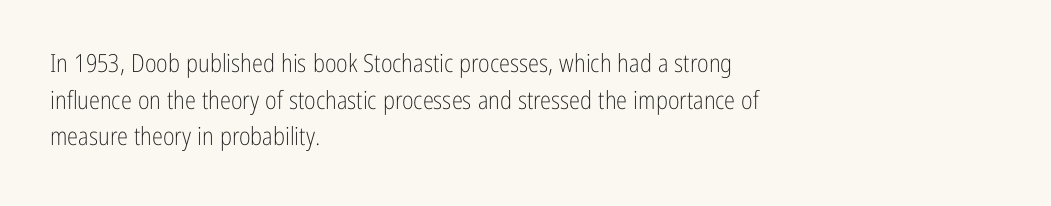
Q: Is the text bold? A: No.
Q: Is the text italic (slanted)? A: No, it is upright.
Q: Is the text underlined? A: No.
Q: How is the paragraph aligned? A: Left-aligned.
Q: Is the spacing between letters normal or unusually wide? A: Normal.
Q: Is the spacing between lines tight, normal or loose? A: Normal.
